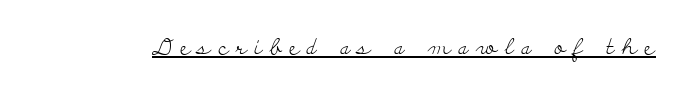
Students, note that the glyphs here are deliberately spaced far apart. The rendered words wear a rule along their underside. Think standard paragraph weight, or any step lighter than that.
